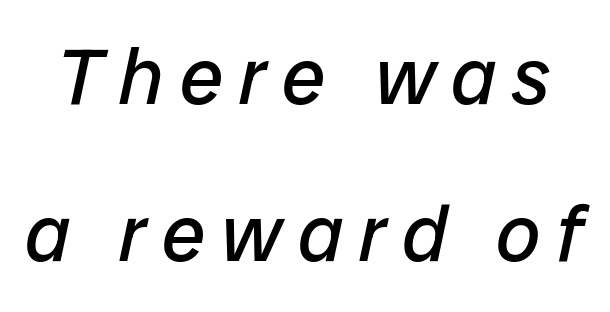
The characters are drawn with everyday or finer stroke widths. This sample has the flowing, uneven cadence of proportional lettering. The glyphs are unaccompanied by any horizontal stroke below them. Loosely led — the rows are spread out.
